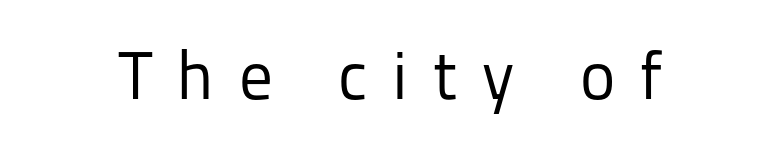
The image shows 67 px regular-weight sans-serif type, upright; set unusually wide letter spacing (+0.37 em), not underlined; low stroke contrast and a medium x-height.
